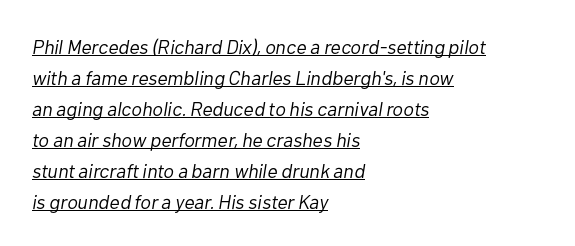
Compared with undecorated copy, this sample adds a rule below the words. The font sits on the lighter half of the weight spectrum, regular included. These lines keep a tight, regular rhythm from letter to letter. Vertical spacing — default. Reading down the block, your eye returns to a fixed left position each line. This sample uses an oblique cut, with every glyph tilted off the vertical.
